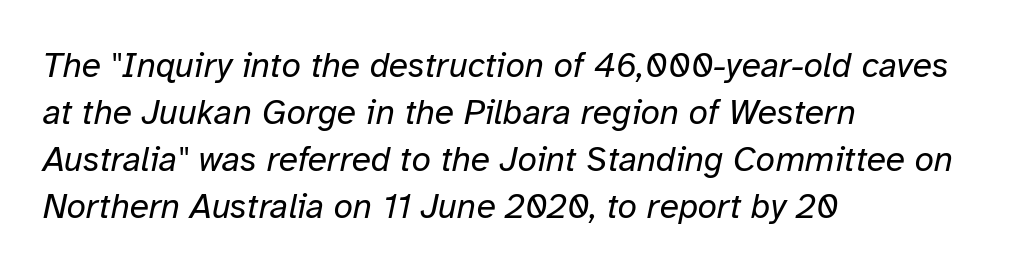
Interline gaps are of average width in this sample. Character widths vary here, with narrow letters taking less room than wide ones. Stems and bowls with no extra thickness — not bold. Alignment: flush left.
